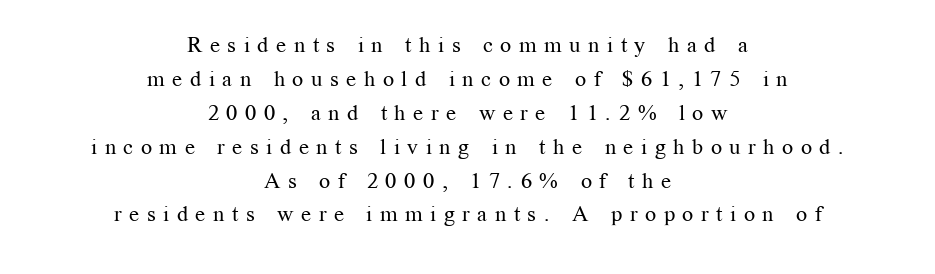
This rendering uses center alignment, leaving both contours irregular but symmetric. Compared with typical body copy, the letter spacing here is much looser. Baseline-to-baseline distance is the conventional proportion of letter height. Nope, not italic — everything's standing straight. Vertical stems look standard width or narrower in stroke.
